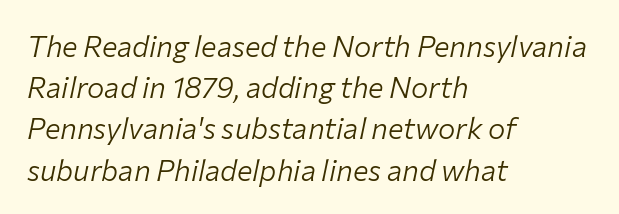
Q: Is the text bold? A: No.
Q: Is the text italic (slanted)? A: Yes, it leans right by about 12 degrees.
Q: Is the text underlined? A: No.
Q: How is the paragraph aligned? A: Left-aligned.
Q: Is the spacing between letters normal or unusually wide? A: Normal.
Q: Is the spacing between lines tight, normal or loose? A: Normal.
Q: Width (condensed, normal, or wide)? A: Normal.
Q: Stroke contrast? A: Low.
Q: x-height? A: Medium.
Q: Monospaced? A: No.
